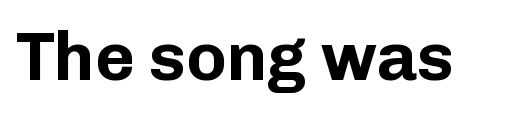
The letters advance in unequal steps, a hallmark of proportional type. Check under the words: just untouched page. Here the glyphs are tracked normally, forming tight word shapes. Pretty heavy lettering here — definitely bold. When letters stand straight like this, we call the style roman or upright. Font category for this specimen: sans-serif.
